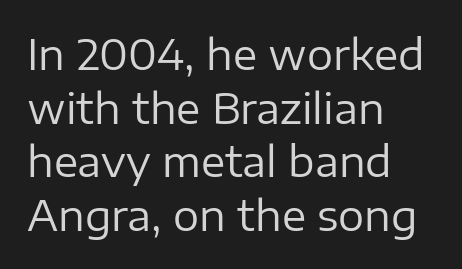
{"serif": "no", "italic": "no", "bold": "no", "weight": "regular", "width": "normal", "stroke_contrast": "low", "x_height": "medium", "monospaced": "no", "underline": "no", "align": "left", "line_spacing": "normal", "line_spacing_ratio": 1.31, "letter_spacing": "normal", "letter_spacing_em": 0.0, "glyph_px": 41}
